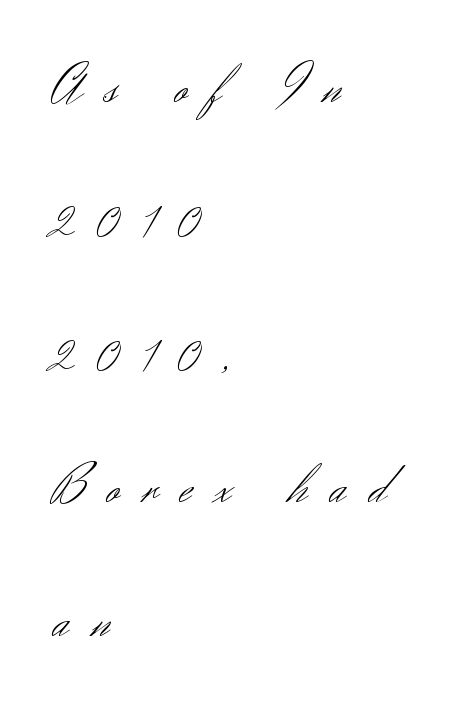
Q: Is the text bold? A: No.
Q: Is the text italic (slanted)? A: Yes.
Q: Is the typeface a serif or a sans-serif typeface? A: Sans-serif.
Q: Is the text underlined? A: No.
Q: How is the paragraph aligned? A: Left-aligned.
Q: Is the spacing between letters normal or unusually wide? A: Unusually wide.
Q: Is the spacing between lines tight, normal or loose? A: Loose.
Q: Width (condensed, normal, or wide)? A: Normal.
Q: Stroke contrast? A: Medium.
Q: x-height? A: Small.
Q: Monospaced? A: No.
